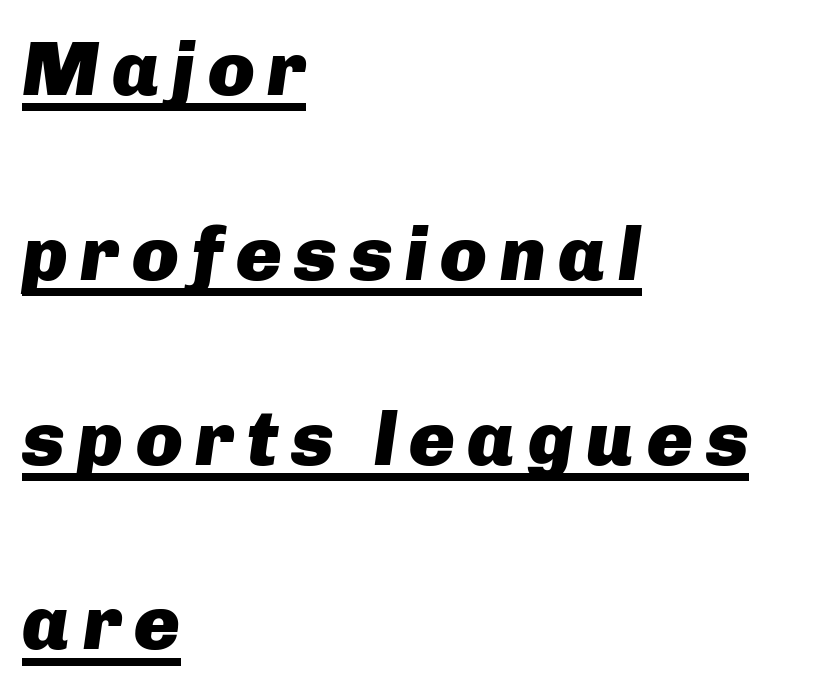
{"italic": "yes", "lean": "right", "slant_degrees": 8, "bold": "yes", "weight": "heavy", "width": "normal", "stroke_contrast": "low", "x_height": "medium", "monospaced": "no", "underline": "yes", "align": "left", "line_spacing": "loose", "line_spacing_ratio": 2.4, "glyph_px": 77}
